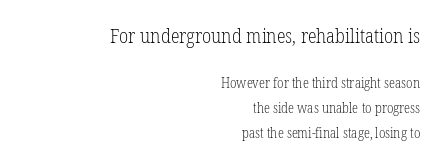
The image shows 20 px text type, upright; set right-aligned, line spacing 1.8x, normal letter spacing, not underlined; the first (top) block is 1.43x larger.
